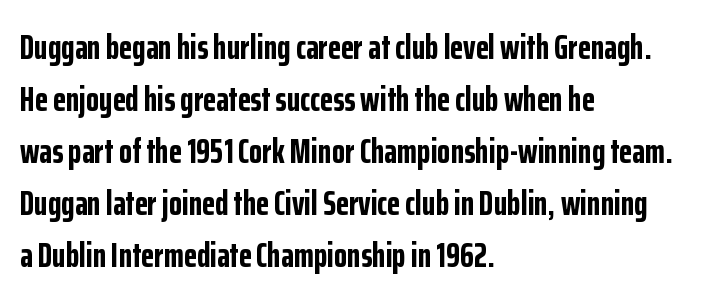
Does extra space separate the letters? No, they use regular spacing. Proportional: the letters do not fall into vertical columns. Letterform terminals end flat and unadorned throughout the passage. In terms of leading, this rendering sits right in the middle. Every stem runs plumb, perpendicular to the baseline.
